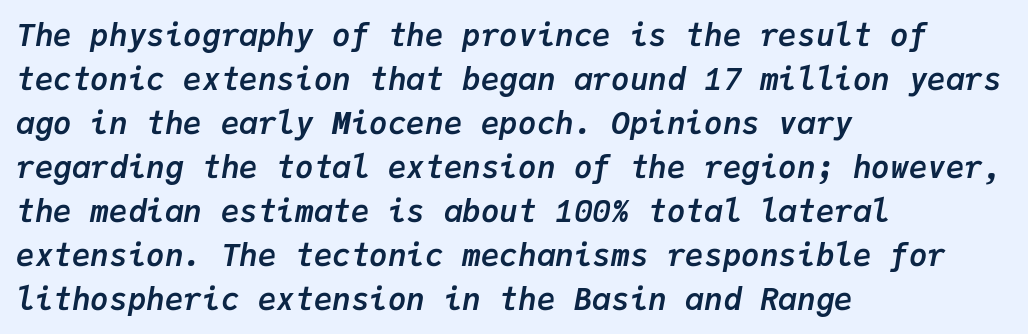
Each line starts at the same left margin while the right side varies. The glyphs are unaccompanied by any horizontal stroke below them. On the weight axis this lands at bold, roughly 700. Observe the lean: these are italic letterforms. Does extra space separate the letters? No, they use regular spacing. Fixed-width glyphs throughout — classic coding-font behaviour.
